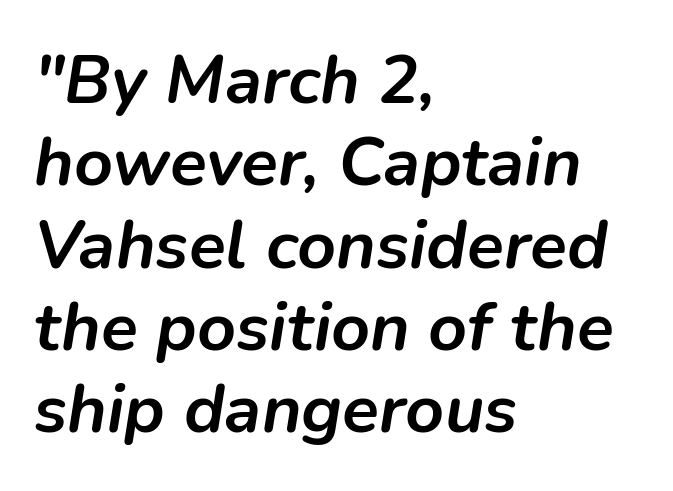
The image shows 68 px semibold type, italic (leaning right); set left-aligned, line spacing 1.21x, normal letter spacing, not underlined; low stroke contrast and a medium x-height.
